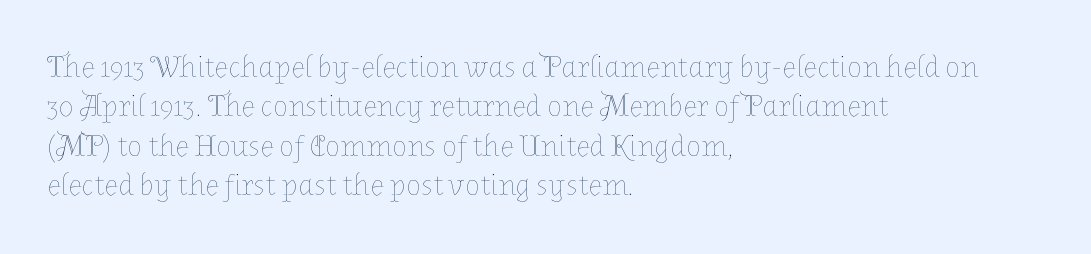
{"italic": "no", "bold": "no", "weight": "thin", "width": "normal", "stroke_contrast": "low", "x_height": "medium", "monospaced": "no", "underline": "no", "align": "left", "line_spacing": "normal", "line_spacing_ratio": 1.27, "letter_spacing": "normal", "letter_spacing_em": 0.0, "glyph_px": 31}
